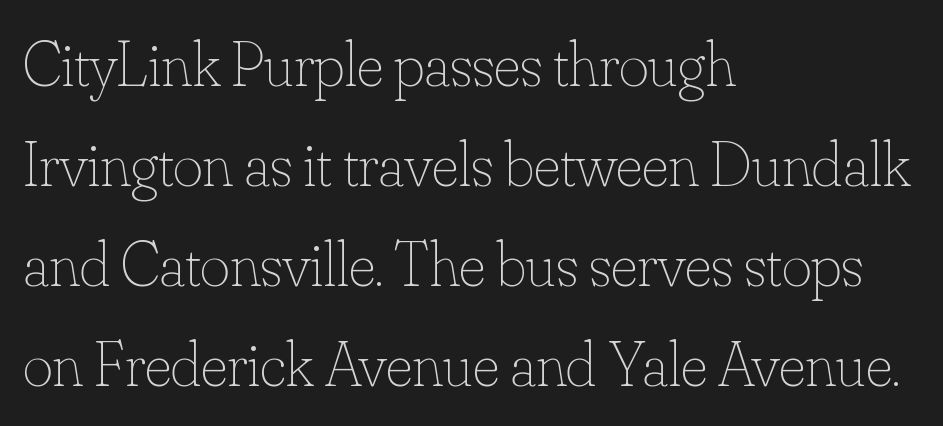
Q: Is the text bold? A: No.
Q: Is the text italic (slanted)? A: No, it is upright.
Q: Is the text underlined? A: No.
Q: How is the paragraph aligned? A: Left-aligned.
Q: Is the spacing between letters normal or unusually wide? A: Normal.
Q: Is the spacing between lines tight, normal or loose? A: Normal.
Q: Width (condensed, normal, or wide)? A: Normal.
Q: Stroke contrast? A: Low.
Q: x-height? A: Small.
Q: Monospaced? A: No.
